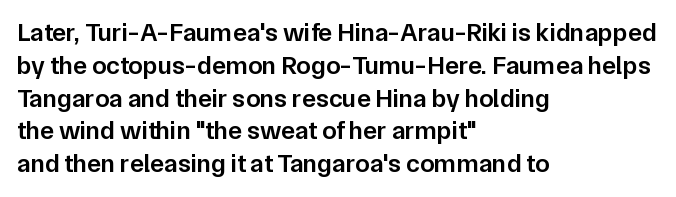
Q: Is the text bold? A: Semi-bold.
Q: Is the text italic (slanted)? A: No, it is upright.
Q: Is the text underlined? A: No.
Q: How is the paragraph aligned? A: Left-aligned.
Q: Is the spacing between letters normal or unusually wide? A: Normal.
Q: Is the spacing between lines tight, normal or loose? A: Normal.
